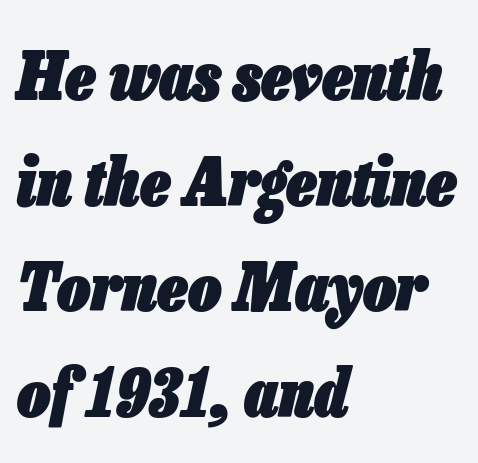
Q: Is the text bold? A: Yes.
Q: Is the text italic (slanted)? A: Yes, it leans right by about 13 degrees.
Q: Is the text underlined? A: No.
Q: How is the paragraph aligned? A: Left-aligned.
Q: Is the spacing between letters normal or unusually wide? A: Normal.
Q: Is the spacing between lines tight, normal or loose? A: Normal.
Q: Width (condensed, normal, or wide)? A: Condensed.
Q: Stroke contrast? A: Low.
Q: x-height? A: Medium.
Q: Monospaced? A: No.
